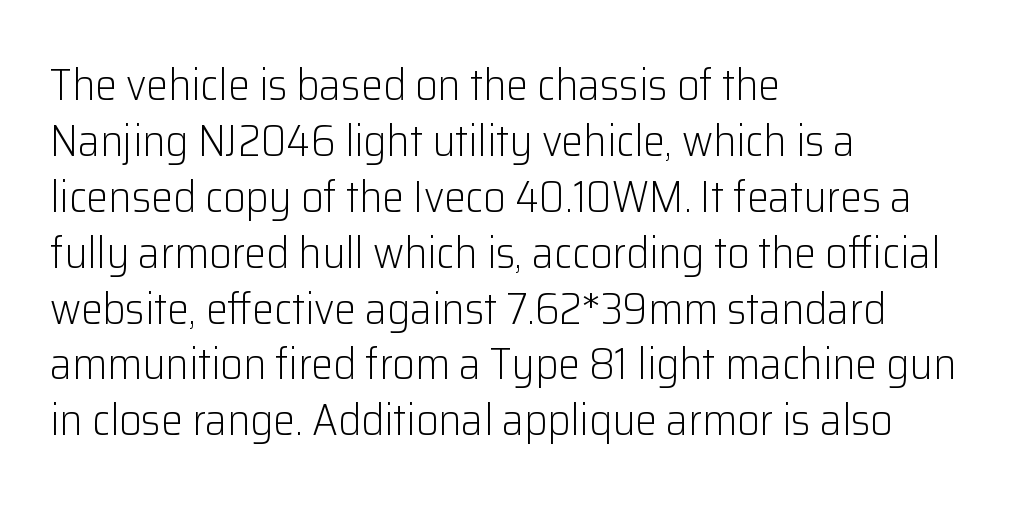
No italicization has been applied; the sample stays upright. Nobody drew a line under any word here. Check where the strokes stop: nothing finishes them off — pure sans. Weight: in the light-to-regular range. Vertical spacing — default.
